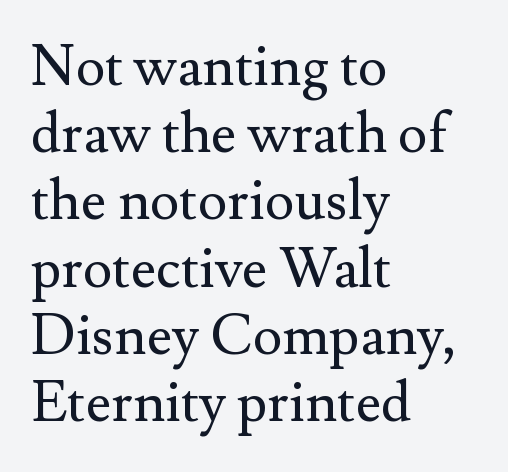
The image shows 56 px regular-weight serif type, upright; set left-aligned, line spacing 1.2x, normal letter spacing, not underlined; medium stroke contrast and a small x-height.
